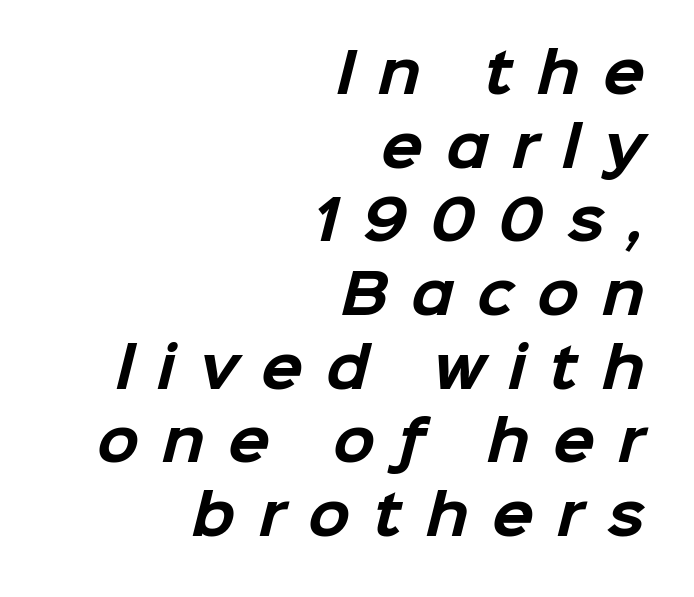
Q: Is the text bold? A: Yes.
Q: Is the typeface a serif or a sans-serif typeface? A: Sans-serif.
Q: Is the text underlined? A: No.
Q: How is the paragraph aligned? A: Right-aligned.
Q: Is the spacing between letters normal or unusually wide? A: Unusually wide.
Q: Is the spacing between lines tight, normal or loose? A: Normal.
Q: Width (condensed, normal, or wide)? A: Normal.
Q: Stroke contrast? A: Low.
Q: x-height? A: Medium.
Q: Monospaced? A: No.
